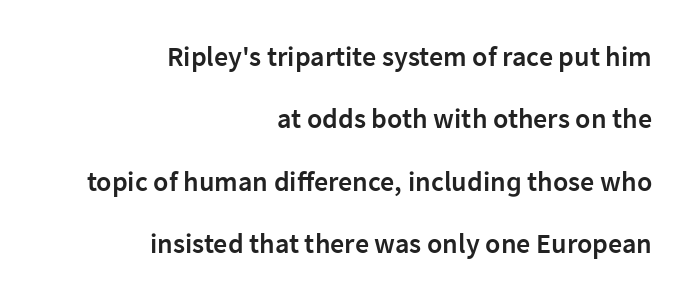
Q: Is the text bold? A: Semi-bold.
Q: Is the text italic (slanted)? A: No, it is upright.
Q: Is the typeface a serif or a sans-serif typeface? A: Sans-serif.
Q: Is the text underlined? A: No.
Q: How is the paragraph aligned? A: Right-aligned.
Q: Is the spacing between letters normal or unusually wide? A: Normal.
Q: Is the spacing between lines tight, normal or loose? A: Loose.
Q: Width (condensed, normal, or wide)? A: Normal.
Q: Stroke contrast? A: Low.
Q: x-height? A: Medium.
Q: Monospaced? A: No.
